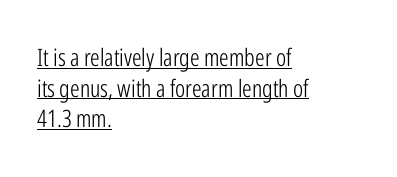
Q: Is the text bold? A: No.
Q: Is the text italic (slanted)? A: No, it is upright.
Q: Is the text underlined? A: Yes.
Q: How is the paragraph aligned? A: Left-aligned.
Q: Is the spacing between letters normal or unusually wide? A: Normal.
Q: Is the spacing between lines tight, normal or loose? A: Normal.
